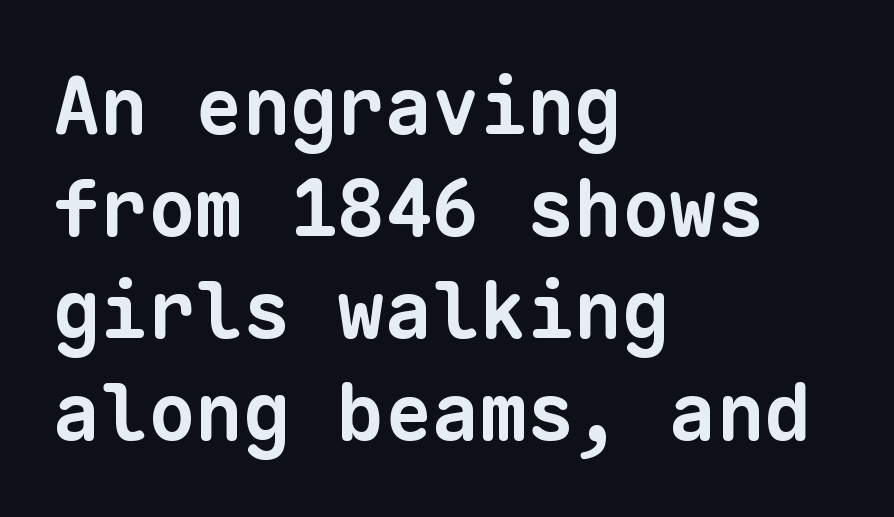
The horizontal fit of the characters is conventional and even. This block has exactly the height ordinary leading produces. Heavy-handed strokes throughout: this text is bold. A typesetter would call this monospace, since all characters share one set width.
